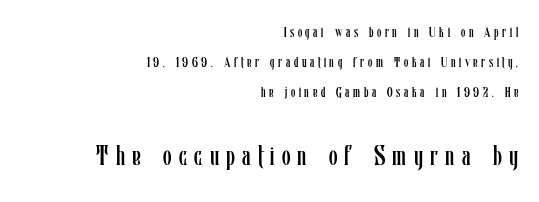
{"italic": "no", "bold": "no", "weight": "regular", "width": "condensed", "stroke_contrast": "low", "x_height": "medium", "monospaced": "no", "underline": "no", "align": "right", "line_spacing": "loose", "line_spacing_ratio": 2.15, "letter_spacing": "wide", "letter_spacing_em": 0.26, "larger_block": "second", "size_ratio": 2.0, "glyph_px": 28}
